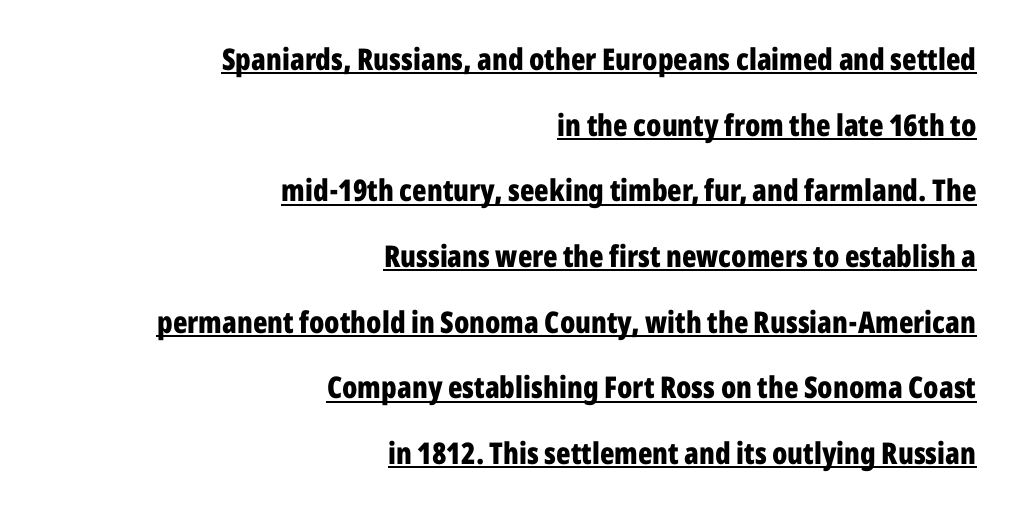
Q: Is the text bold? A: Yes.
Q: Is the text italic (slanted)? A: No, it is upright.
Q: Is the typeface a serif or a sans-serif typeface? A: Sans-serif.
Q: Is the text underlined? A: Yes.
Q: How is the paragraph aligned? A: Right-aligned.
Q: Is the spacing between letters normal or unusually wide? A: Normal.
Q: Is the spacing between lines tight, normal or loose? A: Loose.
Q: Width (condensed, normal, or wide)? A: Condensed.
Q: Stroke contrast? A: Low.
Q: x-height? A: Medium.
Q: Monospaced? A: No.
